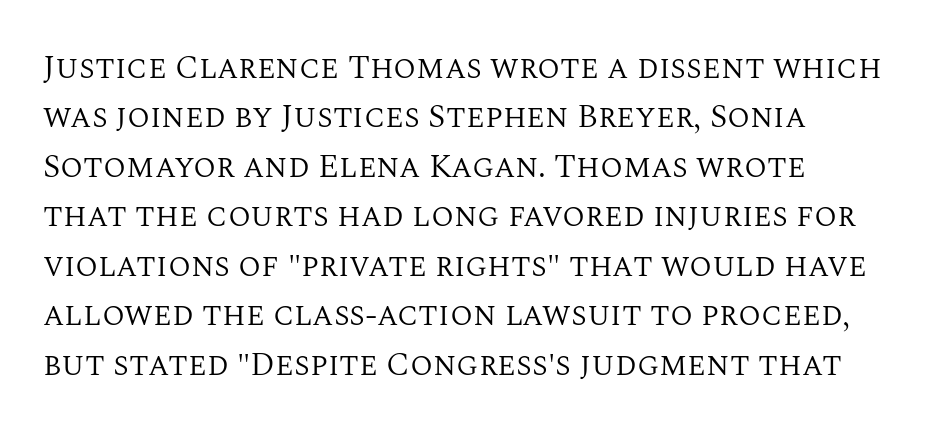
{"serif": "yes", "italic": "no", "bold": "no", "weight": "regular", "width": "normal", "stroke_contrast": "medium", "x_height": "large", "monospaced": "no", "underline": "no", "align": "left", "line_spacing": "normal", "line_spacing_ratio": 1.5, "letter_spacing": "normal", "letter_spacing_em": 0.0, "glyph_px": 33}
